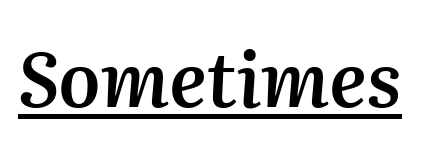
On the weight axis this lands at semibold, roughly 600. Underlined type. There is no visible air inserted between adjacent glyphs. This sample has the flowing, uneven cadence of proportional lettering. There's an unmistakable incline to the writing here.
